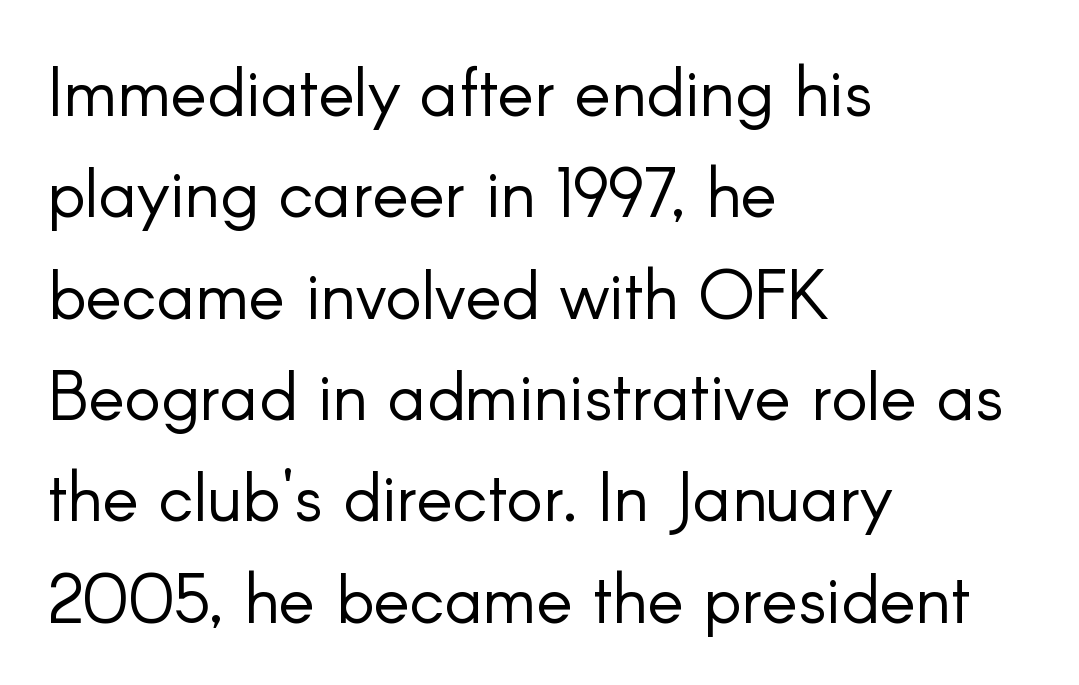
Think of a printed novel: that variable character pitch is what you see here. Stems here are at most as thick as an everyday book face. These lines keep a tight, regular rhythm from letter to letter. It's the straight-up-and-down kind of type.
